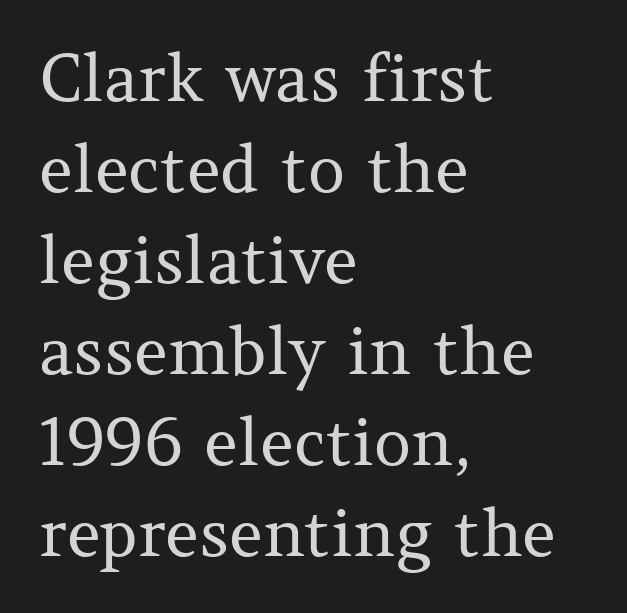
The image shows 65 px regular-weight serif type, upright; set left-aligned, normal line spacing (1.4x), normal letter spacing, not underlined; medium stroke contrast and a medium x-height.
